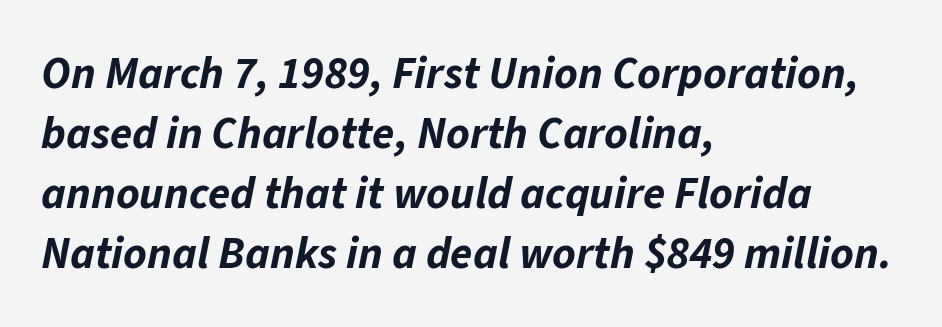
{"italic": "yes", "lean": "right", "slant_degrees": 11, "bold": "yes", "weight": "bold", "width": "normal", "stroke_contrast": "low", "x_height": "medium", "monospaced": "no", "underline": "no", "align": "left", "line_spacing": "normal", "line_spacing_ratio": 1.33, "letter_spacing": "normal", "letter_spacing_em": 0.0, "glyph_px": 45}
